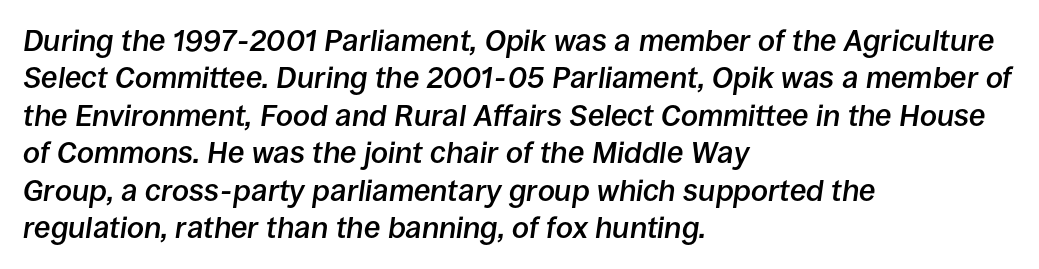
Q: Is the text bold? A: Semi-bold.
Q: Is the text italic (slanted)? A: Yes, it leans right by about 8 degrees.
Q: Is the text underlined? A: No.
Q: How is the paragraph aligned? A: Left-aligned.
Q: Is the spacing between letters normal or unusually wide? A: Normal.
Q: Is the spacing between lines tight, normal or loose? A: Normal.
Q: Width (condensed, normal, or wide)? A: Normal.
Q: Stroke contrast? A: Low.
Q: x-height? A: Large.
Q: Monospaced? A: No.
